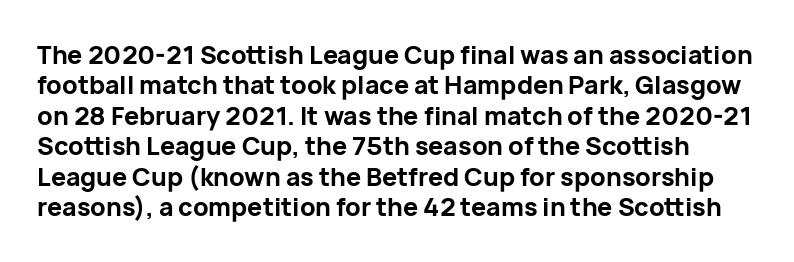
{"italic": "no", "bold": "yes", "underline": "no", "line_spacing_ratio": 1.22, "letter_spacing": "normal", "letter_spacing_em": 0.0, "glyph_px": 25}
